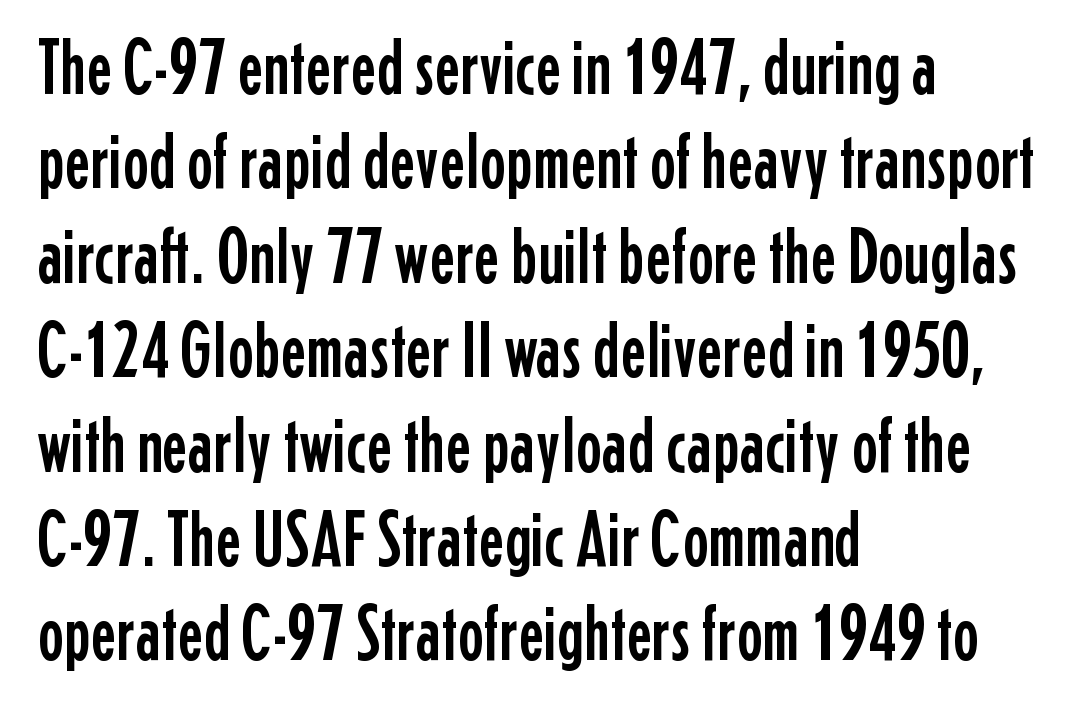
The image shows 78 px condensed sans-serif type, upright; set left-aligned, line spacing 1.21x, normal letter spacing, not underlined; low stroke contrast and a medium x-height.
